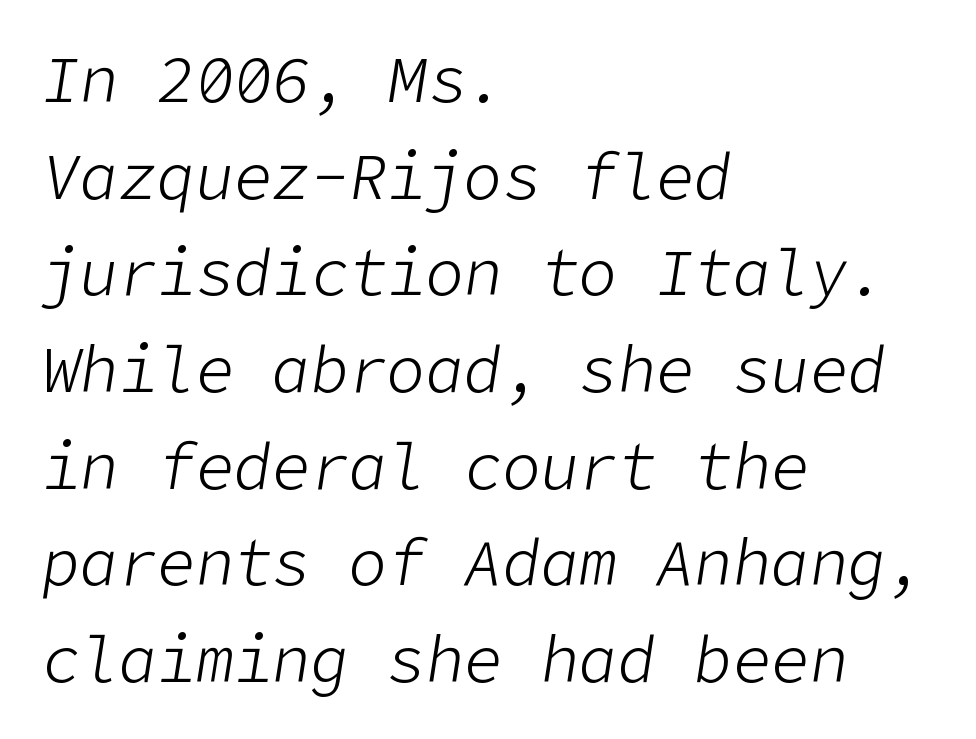
Q: Is the text bold? A: No.
Q: Is the text italic (slanted)? A: Yes, it leans right by about 9 degrees.
Q: Is the text underlined? A: No.
Q: How is the paragraph aligned? A: Left-aligned.
Q: Is the spacing between letters normal or unusually wide? A: Normal.
Q: Is the spacing between lines tight, normal or loose? A: Normal.
Q: Width (condensed, normal, or wide)? A: Normal.
Q: Stroke contrast? A: Low.
Q: x-height? A: Medium.
